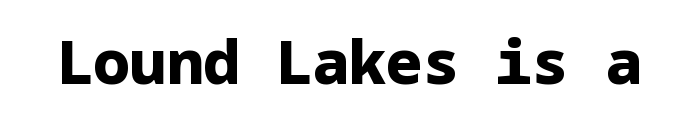
The characters look thick and weighty, a clear bold. Check under the words: just untouched page. Upright lettering throughout. Typographically, this falls in the sans-serif category. Tracking here is standard; glyphs follow each other at the usual distance.
